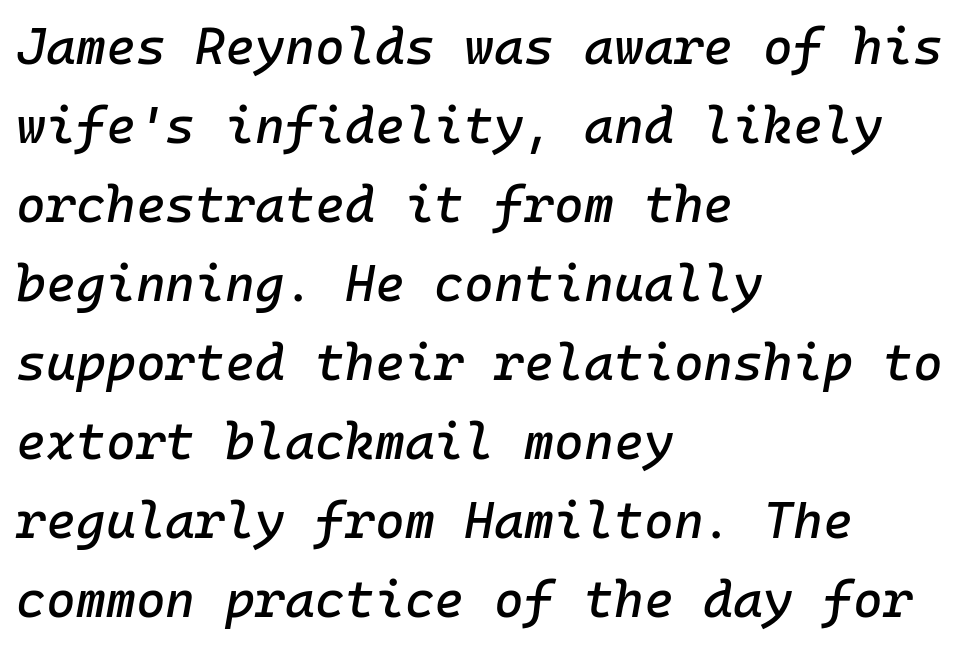
{"italic": "yes", "lean": "right", "slant_degrees": 10, "width": "normal", "stroke_contrast": "low", "x_height": "medium", "monospaced": "yes", "underline": "no", "align": "left", "line_spacing": "normal", "line_spacing_ratio": 1.55, "letter_spacing": "normal", "letter_spacing_em": 0.0, "glyph_px": 51}
